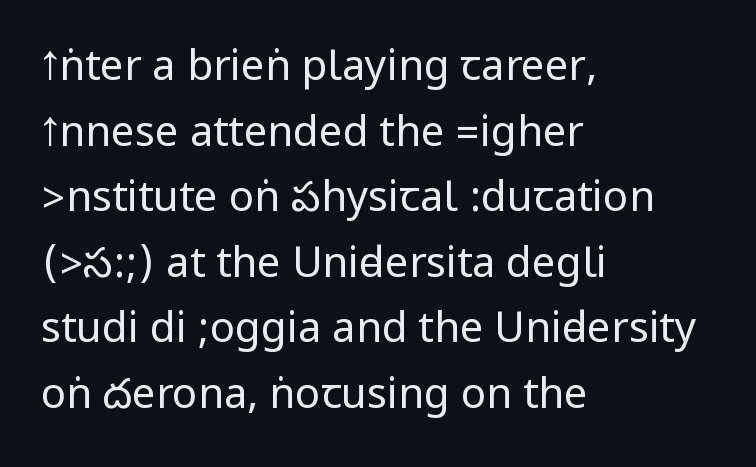
Q: Is the text bold? A: No.
Q: Is the text italic (slanted)? A: No, it is upright.
Q: Is the typeface a serif or a sans-serif typeface? A: Sans-serif.
Q: Is the text underlined? A: No.
Q: How is the paragraph aligned? A: Left-aligned.
Q: Is the spacing between letters normal or unusually wide? A: Normal.
Q: Is the spacing between lines tight, normal or loose? A: Normal.
Q: Width (condensed, normal, or wide)? A: Condensed.
Q: Stroke contrast? A: Low.
